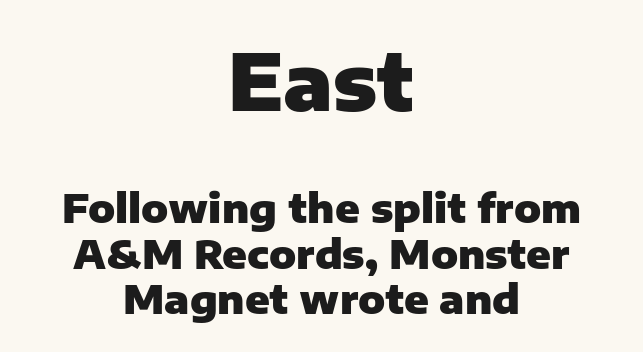
The image shows 79 px heavy sans-serif type, upright; set centered, tight line spacing (1.13x), normal letter spacing, not underlined; the first (top) block is 1.98x larger; low stroke contrast and a medium x-height.
